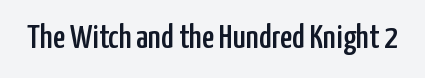
Here the designer chose a conventional face with non-uniform glyph widths. Descenders hang freely into open space. Spacing between characters is what you'd get straight out of the box. Every stem runs plumb, perpendicular to the baseline.
